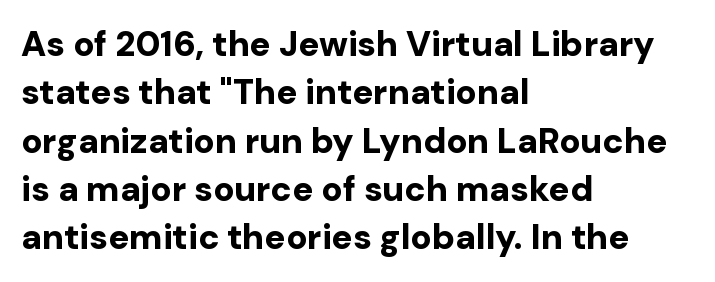
Every letter is thick-stroked: bold, no question. Quick note: underline off. The horizontal fit of the characters is conventional and even. This is the regular roman posture of the typeface. Leftover space on each line is placed entirely after the last word.
